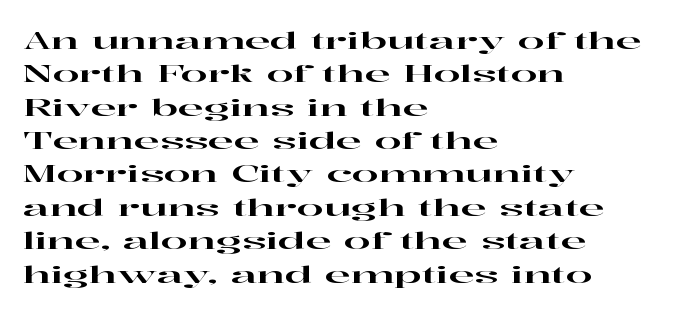
The image shows 24 px text type, upright; set left-aligned, normal line spacing (1.39x), normal letter spacing, not underlined.
